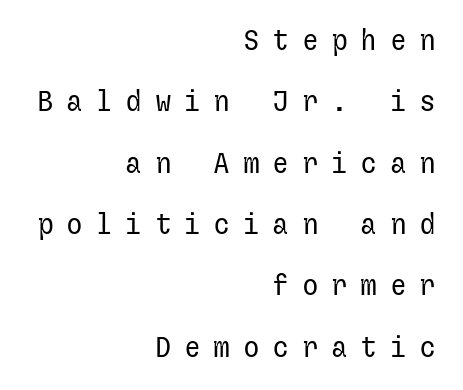
Line spacing here is loose. Are there feet on the stems? There aren't — it's a sans. Look at the tracking — it's clearly loosened, letters drifting apart. A quiet, ordinary-to-light weight characterises the typeface.
